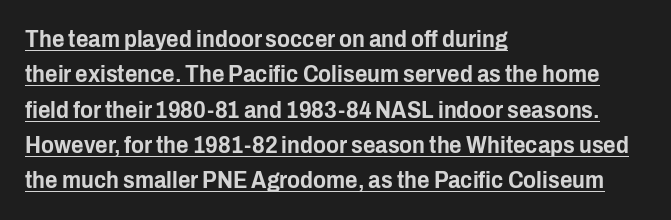
Q: Is the text italic (slanted)? A: No, it is upright.
Q: Is the text underlined? A: Yes.
Q: How is the paragraph aligned? A: Left-aligned.
Q: Is the spacing between letters normal or unusually wide? A: Normal.
Q: Is the spacing between lines tight, normal or loose? A: Normal.
